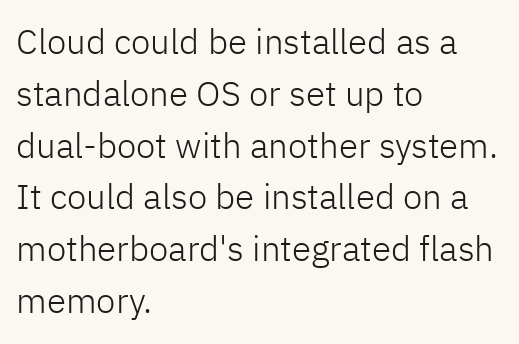
The image shows 35 px light sans-serif type, upright; set left-aligned, normal line spacing (1.48x), normal letter spacing, not underlined; low stroke contrast and a medium x-height.
